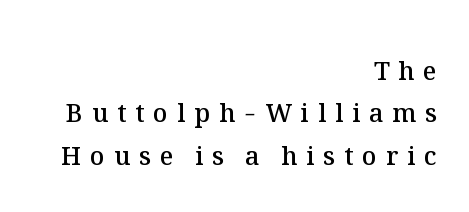
Q: Is the text bold? A: Semi-bold.
Q: Is the text italic (slanted)? A: No, it is upright.
Q: Is the text underlined? A: No.
Q: How is the paragraph aligned? A: Right-aligned.
Q: Is the spacing between letters normal or unusually wide? A: Unusually wide.
Q: Is the spacing between lines tight, normal or loose? A: Normal.
